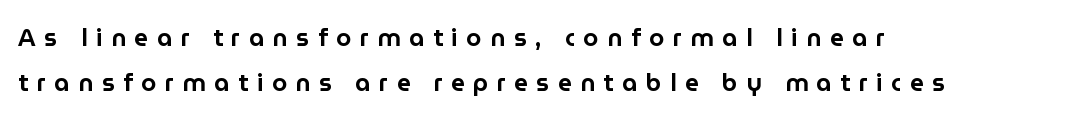
{"italic": "no", "underline": "no", "align": "left", "line_spacing_ratio": 1.87, "letter_spacing": "wide", "letter_spacing_em": 0.36, "glyph_px": 24}
